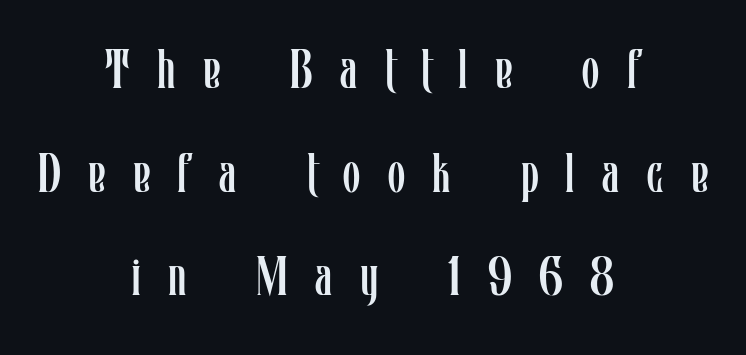
{"italic": "no", "bold": "no", "weight": "regular", "width": "condensed", "stroke_contrast": "low", "x_height": "medium", "monospaced": "no", "underline": "no", "align": "center", "line_spacing_ratio": 1.85, "letter_spacing": "wide", "letter_spacing_em": 0.49, "glyph_px": 56}
